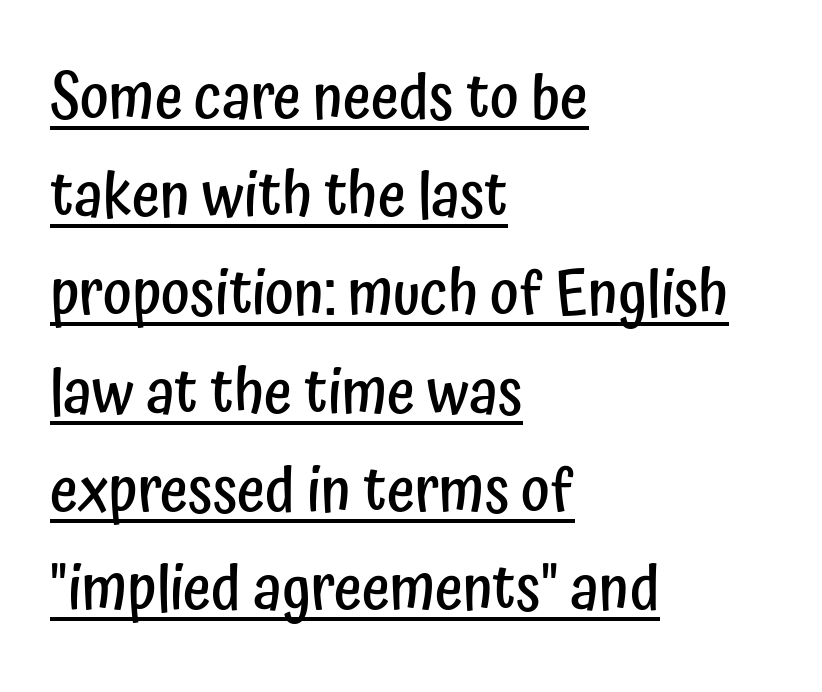
The image shows 61 px semibold, condensed sans-serif type, upright; set left-aligned, normal line spacing (1.61x), normal letter spacing, underlined; low stroke contrast and a medium x-height.
